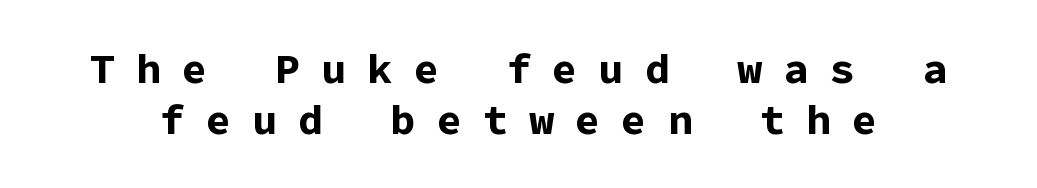
Q: Is the text bold? A: Yes.
Q: Is the text italic (slanted)? A: No, it is upright.
Q: Is the typeface a serif or a sans-serif typeface? A: Sans-serif.
Q: Is the text underlined? A: No.
Q: Is the spacing between letters normal or unusually wide? A: Unusually wide.
Q: Width (condensed, normal, or wide)? A: Normal.
Q: Stroke contrast? A: Low.
Q: x-height? A: Medium.
Q: Monospaced? A: Yes.
